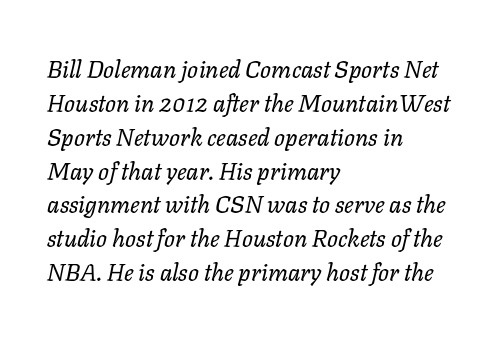
{"italic": "yes", "lean": "right", "slant_degrees": 11, "bold": "no", "underline": "no", "align": "left", "line_spacing": "normal", "line_spacing_ratio": 1.41, "letter_spacing": "normal", "letter_spacing_em": 0.0, "glyph_px": 24}
